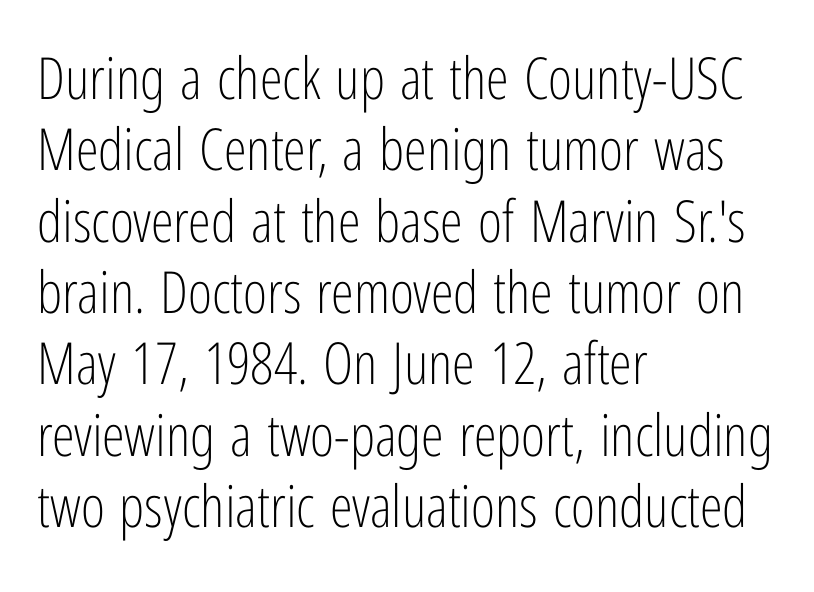
The image shows 58 px light, condensed sans-serif type, upright; set left-aligned, line spacing 1.23x, normal letter spacing, not underlined; low stroke contrast and a medium x-height.
